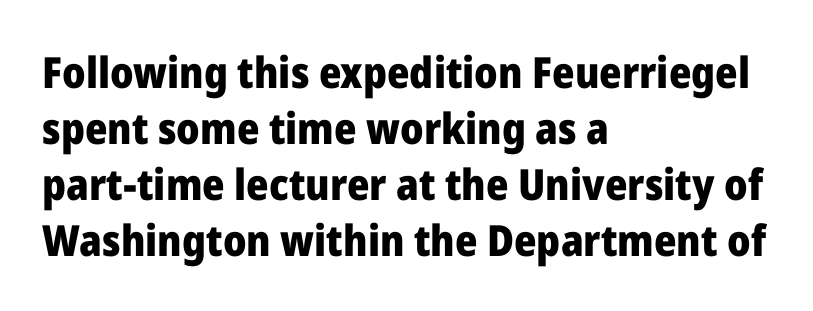
The image shows 43 px heavy sans-serif type, upright; set left-aligned, normal line spacing (1.3x), normal letter spacing, not underlined; low stroke contrast and a medium x-height.
